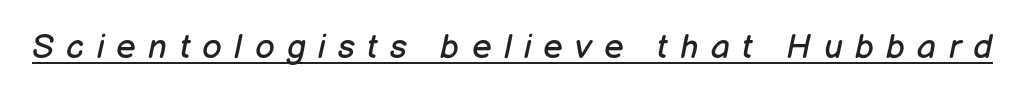
The image shows 34 px regular-weight type, italic (leaning right); set unusually wide letter spacing (+0.36 em), underlined; low stroke contrast and a medium x-height.
